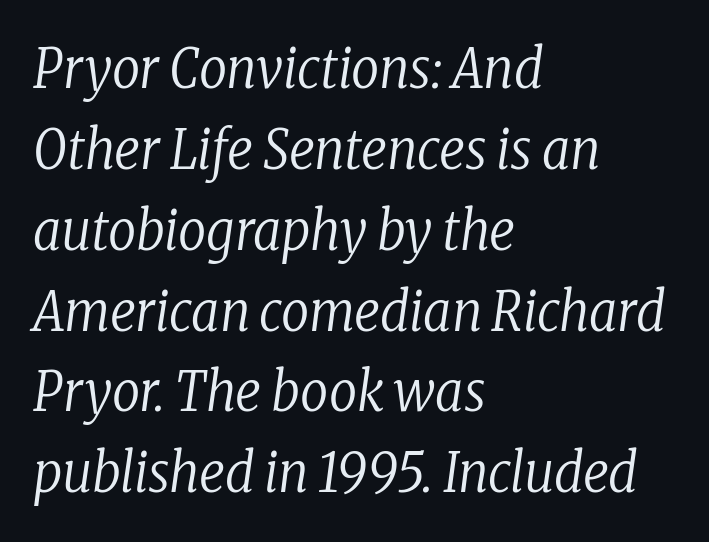
{"serif": "yes", "italic": "yes", "lean": "right", "slant_degrees": 8, "bold": "no", "weight": "regular", "width": "condensed", "stroke_contrast": "low", "x_height": "medium", "monospaced": "no", "underline": "no", "align": "left", "line_spacing": "normal", "line_spacing_ratio": 1.47, "letter_spacing": "normal", "letter_spacing_em": 0.0, "glyph_px": 55}
